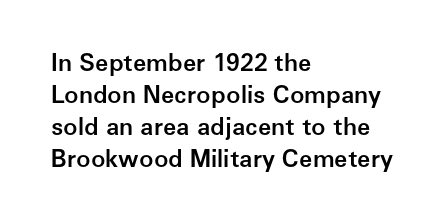
The foot of each line stays bare and open. Weight check: semibold — heavier than regular, not quite bold. Summary of vertical rhythm: regular, with standard interline spacing. Alignment: flush left.
